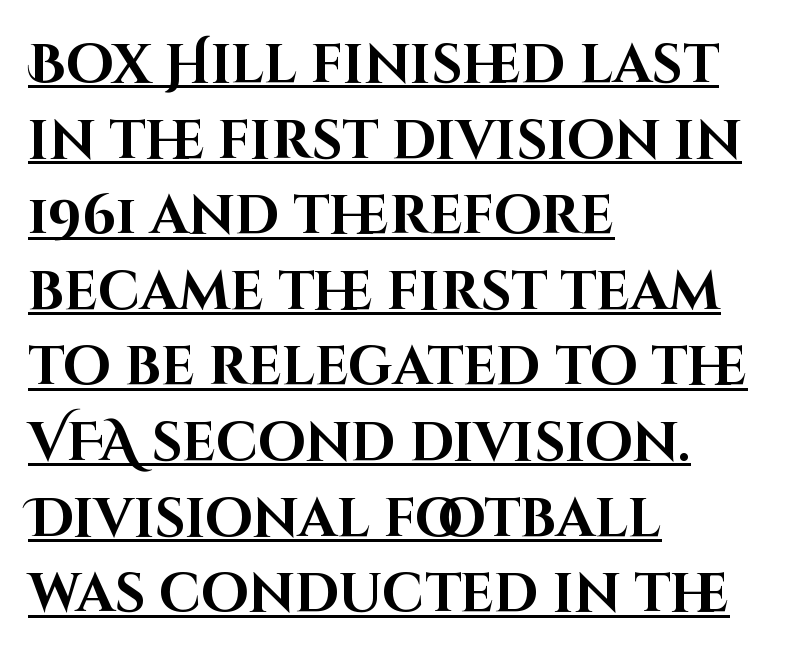
Q: Is the text bold? A: Yes.
Q: Is the text italic (slanted)? A: No, it is upright.
Q: Is the typeface a serif or a sans-serif typeface? A: Sans-serif.
Q: Is the text underlined? A: Yes.
Q: How is the paragraph aligned? A: Left-aligned.
Q: Is the spacing between letters normal or unusually wide? A: Normal.
Q: Is the spacing between lines tight, normal or loose? A: Normal.
Q: Width (condensed, normal, or wide)? A: Normal.
Q: Stroke contrast? A: High.
Q: x-height? A: Large.
Q: Monospaced? A: No.
